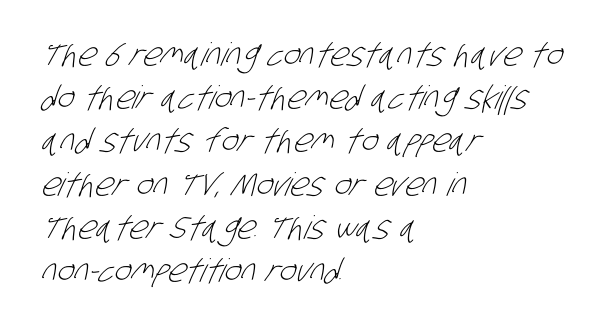
This is not heavy type; no bold has been used. A bare baseline throughout the passage. Nobody touched the tracking dial on this one. Here the designer chose a conventional face with non-uniform glyph widths. The rendering shows plain stroke endings on the letterforms — a sans-serif design. Is the block centered? No — it sits flush against the left margin.
